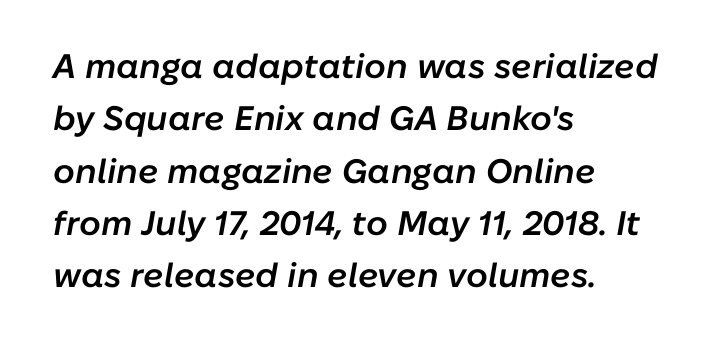
Q: Is the text bold? A: Semi-bold.
Q: Is the text italic (slanted)? A: Yes, it leans right by about 10 degrees.
Q: Is the text underlined? A: No.
Q: How is the paragraph aligned? A: Left-aligned.
Q: Is the spacing between letters normal or unusually wide? A: Normal.
Q: Is the spacing between lines tight, normal or loose? A: Normal.
Q: Width (condensed, normal, or wide)? A: Normal.
Q: Stroke contrast? A: Low.
Q: x-height? A: Medium.
Q: Monospaced? A: No.
